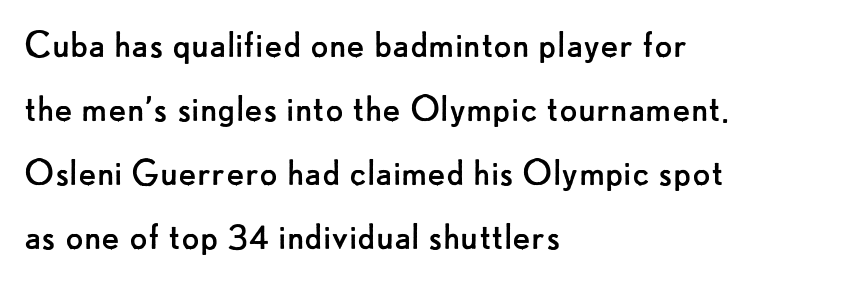
The font sits on the lighter half of the weight spectrum, regular included. Is there much room between lines? A standard amount, neither cramped nor airy. In terms of posture, this sample is upright. What kind of face is this? One without serifs — a sans. The area under the type is left untouched.
